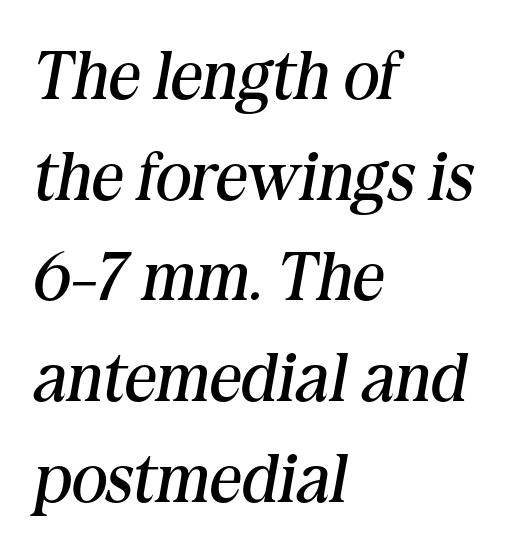
Q: Is the text bold? A: No.
Q: Is the text italic (slanted)? A: Yes, it leans right by about 10 degrees.
Q: Is the typeface a serif or a sans-serif typeface? A: Serif.
Q: Is the text underlined? A: No.
Q: How is the paragraph aligned? A: Left-aligned.
Q: Is the spacing between letters normal or unusually wide? A: Normal.
Q: Is the spacing between lines tight, normal or loose? A: Normal.
Q: Width (condensed, normal, or wide)? A: Normal.
Q: Stroke contrast? A: Medium.
Q: x-height? A: Medium.
Q: Monospaced? A: No.
